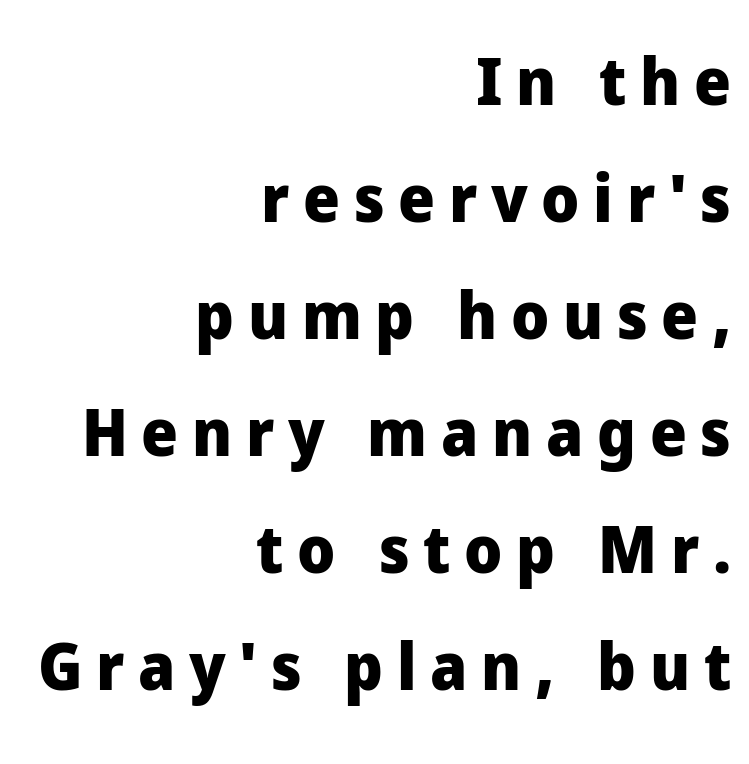
Q: Is the text bold? A: Yes.
Q: Is the text italic (slanted)? A: No, it is upright.
Q: Is the typeface a serif or a sans-serif typeface? A: Sans-serif.
Q: Is the text underlined? A: No.
Q: How is the paragraph aligned? A: Right-aligned.
Q: Is the spacing between letters normal or unusually wide? A: Unusually wide.
Q: Width (condensed, normal, or wide)? A: Normal.
Q: Stroke contrast? A: Low.
Q: x-height? A: Medium.
Q: Monospaced? A: No.
